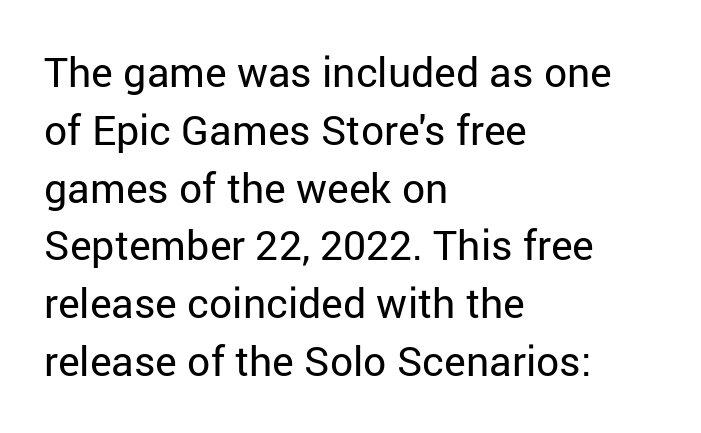
{"serif": "no", "italic": "no", "bold": "no", "weight": "regular", "width": "normal", "stroke_contrast": "low", "x_height": "medium", "monospaced": "no", "underline": "no", "align": "left", "line_spacing": "normal", "line_spacing_ratio": 1.41, "letter_spacing": "normal", "letter_spacing_em": 0.0, "glyph_px": 41}
